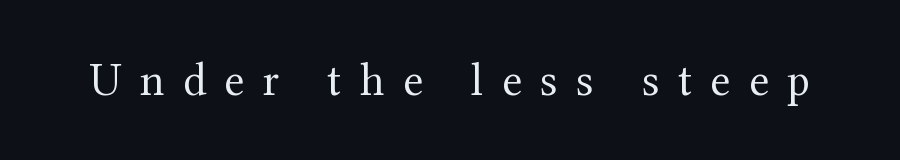
Q: Is the text bold? A: No.
Q: Is the text italic (slanted)? A: No, it is upright.
Q: Is the typeface a serif or a sans-serif typeface? A: Serif.
Q: Is the text underlined? A: No.
Q: Is the spacing between letters normal or unusually wide? A: Unusually wide.
Q: Width (condensed, normal, or wide)? A: Normal.
Q: Stroke contrast? A: Medium.
Q: x-height? A: Medium.
Q: Monospaced? A: No.
